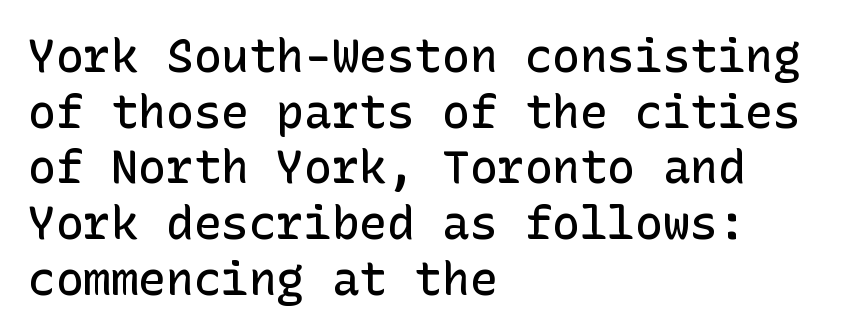
{"serif": "no", "italic": "no", "bold": "semi", "weight": "semibold", "width": "normal", "stroke_contrast": "low", "x_height": "medium", "underline": "no", "align": "left", "line_spacing_ratio": 1.21, "letter_spacing": "normal", "letter_spacing_em": 0.0, "glyph_px": 46}
